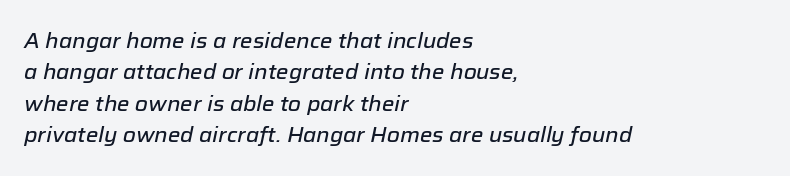
The image shows 21 px text type, italic (leaning right); set left-aligned, normal line spacing (1.49x), normal letter spacing, not underlined.
